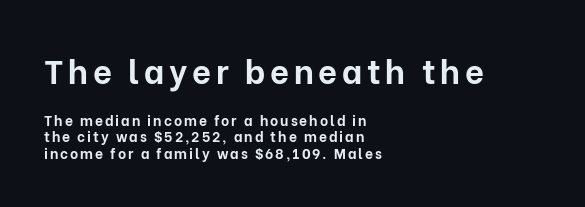
The face used here is proportionally spaced, like ordinary book or web type. The strokes are fattened all the way to bold. Typesetter's note — upper block bumped up in size, lower block left smaller. This rendering employs a face without finishing strokes, i.e., a sans-serif. Compared with a centered layout, this one pins lines to the left instead.
